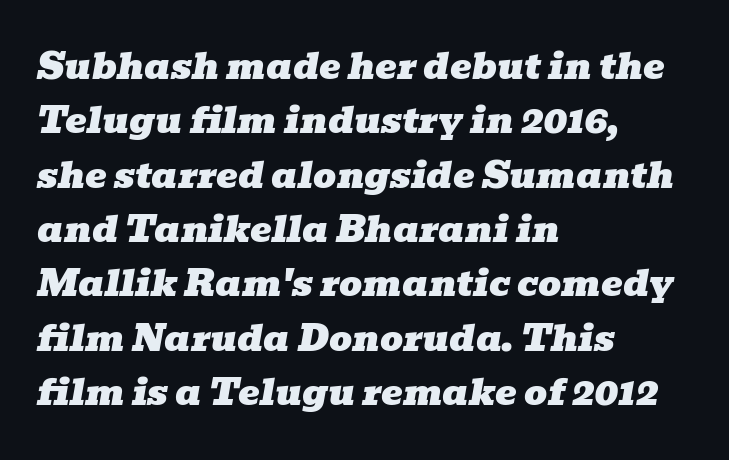
{"serif": "yes", "italic": "yes", "lean": "right", "slant_degrees": 10, "width": "wide", "stroke_contrast": "low", "x_height": "medium", "monospaced": "no", "underline": "no", "align": "left", "line_spacing": "normal", "line_spacing_ratio": 1.51, "letter_spacing": "normal", "letter_spacing_em": 0.0, "glyph_px": 36}
